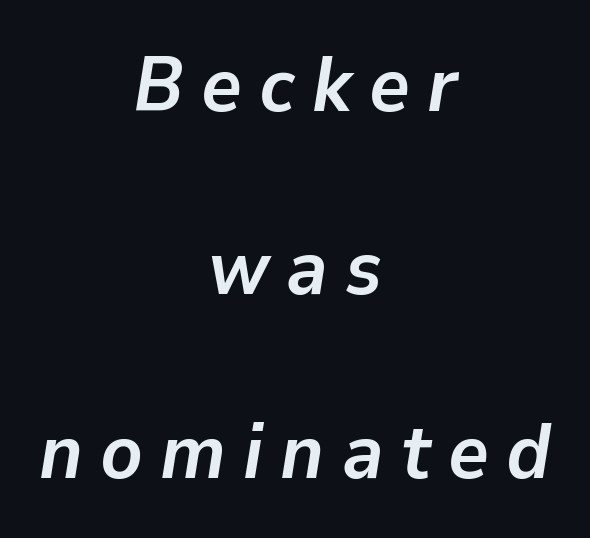
Q: Is the text bold? A: Yes.
Q: Is the text italic (slanted)? A: Yes, it leans right by about 9 degrees.
Q: Is the text underlined? A: No.
Q: How is the paragraph aligned? A: Centered.
Q: Is the spacing between letters normal or unusually wide? A: Unusually wide.
Q: Is the spacing between lines tight, normal or loose? A: Loose.
Q: Width (condensed, normal, or wide)? A: Normal.
Q: Stroke contrast? A: Low.
Q: x-height? A: Medium.
Q: Monospaced? A: No.
